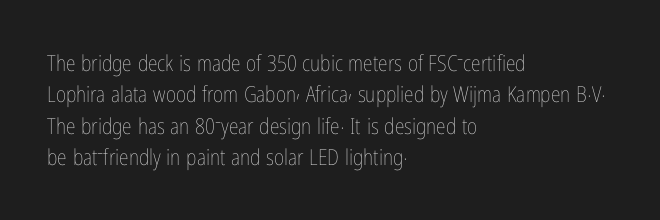
{"italic": "no", "bold": "no", "underline": "no", "align": "left", "line_spacing": "normal", "line_spacing_ratio": 1.43, "letter_spacing": "normal", "letter_spacing_em": 0.0, "glyph_px": 22}
